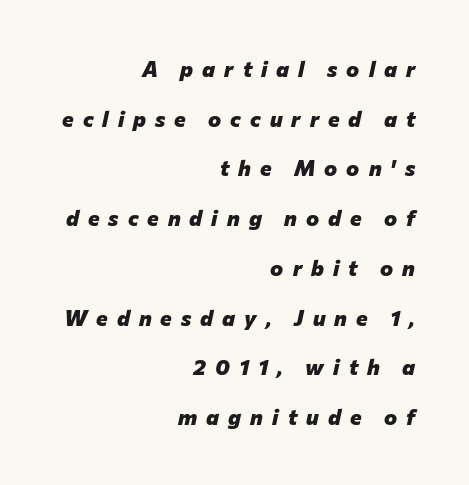
Letters rest on an invisible, unmarked baseline. On the weight axis this lands at bold, roughly 700. Slanted lettering throughout. The ragged edge is on the left, which tells us the setting is flush right. The vertical gap from one line to the next is large.
